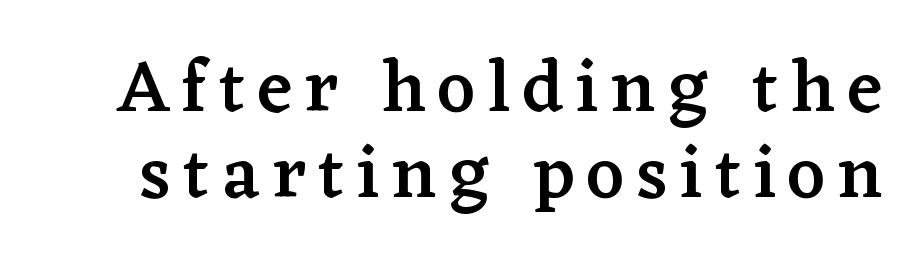
Words float on clear page, feet unadorned. As a designer I'd log this as weight 600, semibold. Typographically, this falls in the serif category. Unlike italic type, these characters show no tilt at all. Think of a printed novel: that variable character pitch is what you see here.
